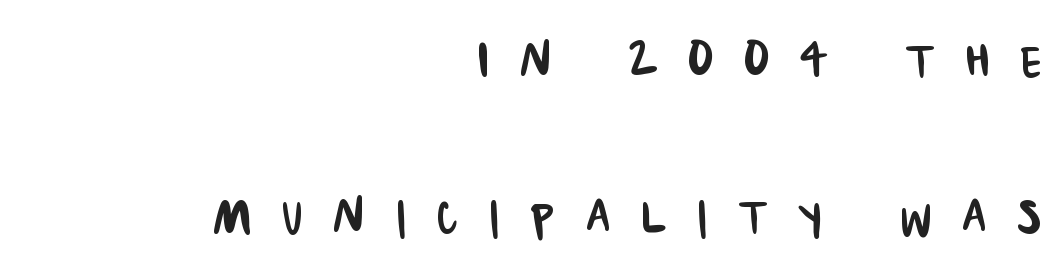
{"serif": "no", "width": "condensed", "stroke_contrast": "low", "x_height": "large", "monospaced": "no", "underline": "no", "align": "right", "line_spacing": "loose", "line_spacing_ratio": 2.47, "letter_spacing": "wide", "letter_spacing_em": 0.49, "glyph_px": 63}
